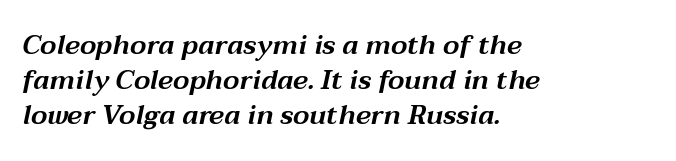
The face used here has a pronounced slope to its letters. This rendering features lettering with no underline. A typesetter would call this zero additional tracking. Teacher's note: observe the even left margin — that is flush-left alignment. Regarding leading, the lines here are spaced in the standard way.
